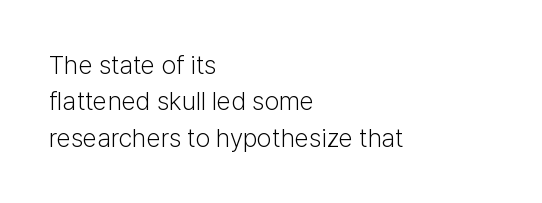
The image shows 26 px text type, upright; set left-aligned, normal line spacing (1.4x), normal letter spacing, not underlined.
